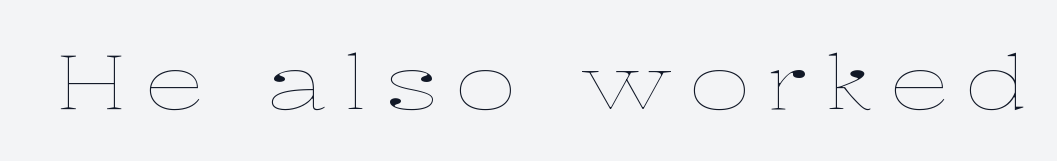
Q: Is the text bold? A: No.
Q: Is the text italic (slanted)? A: No, it is upright.
Q: Is the text underlined? A: No.
Q: Is the spacing between letters normal or unusually wide? A: Unusually wide.
Q: Width (condensed, normal, or wide)? A: Wide.
Q: Stroke contrast? A: Low.
Q: x-height? A: Medium.
Q: Monospaced? A: No.
